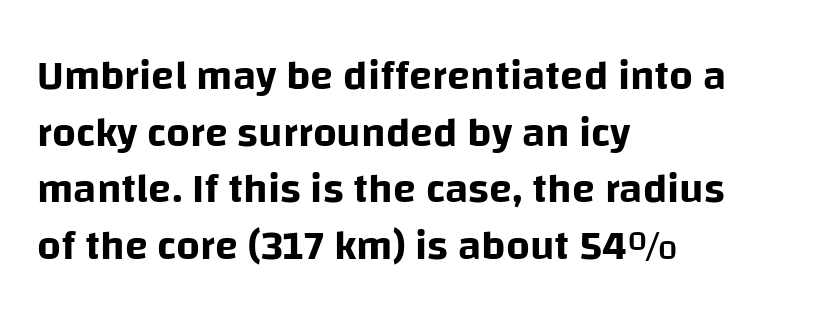
The image shows 42 px sans-serif type, upright; set left-aligned, normal line spacing (1.35x), normal letter spacing, not underlined; low stroke contrast and a large x-height.
